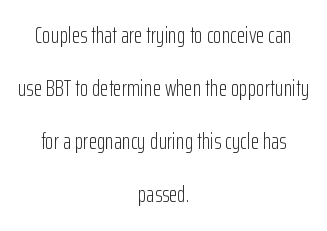
{"italic": "no", "bold": "no", "underline": "no", "align": "center", "line_spacing": "loose", "line_spacing_ratio": 2.41, "letter_spacing": "normal", "letter_spacing_em": 0.0, "glyph_px": 22}
